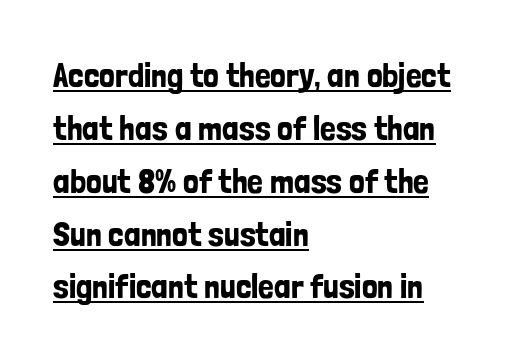
The image shows 35 px condensed sans-serif type, upright; set left-aligned, normal line spacing (1.51x), normal letter spacing, underlined; low stroke contrast and a medium x-height.
